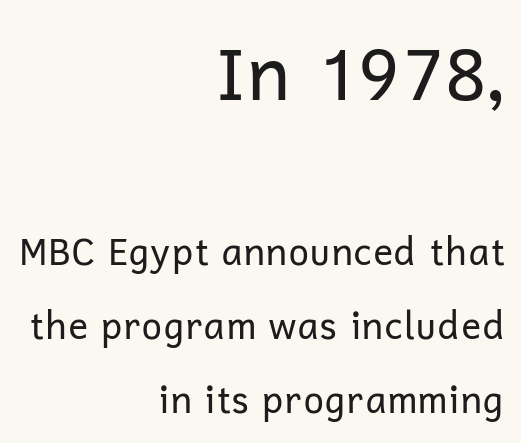
The image shows 74 px regular-weight sans-serif type, upright; set right-aligned, loose line spacing (2.0x), normal letter spacing, not underlined; the first (top) block is 2.0x larger; low stroke contrast and a medium x-height.
